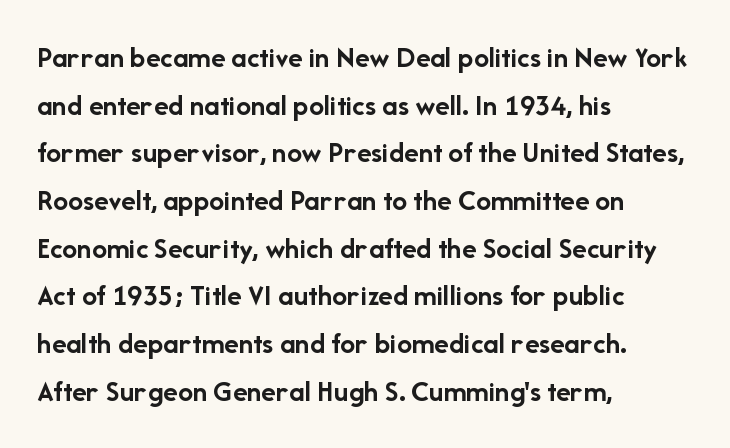
{"serif": "no", "italic": "no", "bold": "yes", "weight": "semibold", "width": "normal", "stroke_contrast": "low", "x_height": "medium", "monospaced": "no", "underline": "no", "align": "left", "line_spacing": "normal", "line_spacing_ratio": 1.59, "letter_spacing": "normal", "letter_spacing_em": 0.0, "glyph_px": 30}
